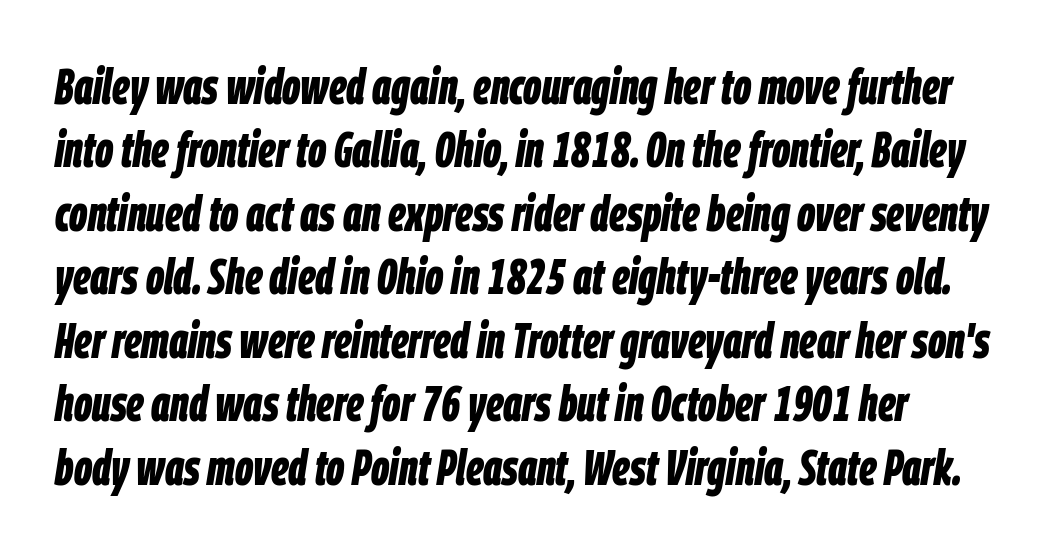
{"italic": "yes", "lean": "right", "slant_degrees": 9, "bold": "yes", "weight": "bold", "width": "condensed", "stroke_contrast": "low", "x_height": "large", "monospaced": "no", "underline": "no", "align": "left", "line_spacing": "normal", "line_spacing_ratio": 1.27, "letter_spacing": "normal", "letter_spacing_em": 0.0, "glyph_px": 50}
